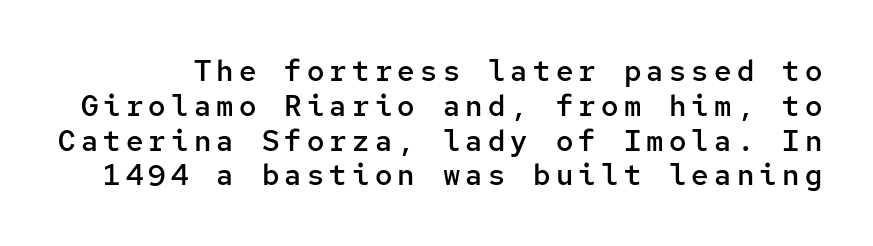
A typesetter would label this face a sans. Has an underline been added? It has not. These lines are rendered in a fixed-pitch font. Set as a demibold, roughly 600 on the weight scale. The font's upright variant was chosen for this text.
